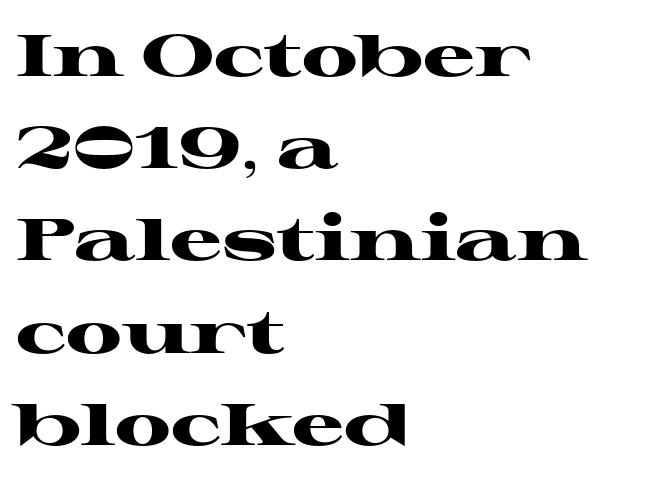
The strokes are fattened all the way to bold. Check where the strokes stop: tiny serifs finish them off. Honestly, the letter spacing is just normal — you wouldn't notice it. Each line starts at the same left margin while the right side varies. The area under the type is left untouched.
